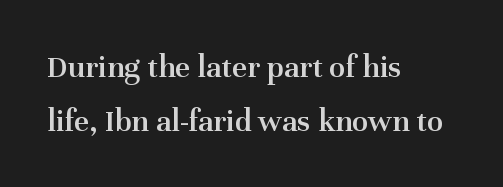
Q: Is the text bold? A: Semi-bold.
Q: Is the text italic (slanted)? A: No, it is upright.
Q: Is the typeface a serif or a sans-serif typeface? A: Serif.
Q: Is the text underlined? A: No.
Q: How is the paragraph aligned? A: Left-aligned.
Q: Is the spacing between letters normal or unusually wide? A: Normal.
Q: Is the spacing between lines tight, normal or loose? A: Normal.
Q: Width (condensed, normal, or wide)? A: Normal.
Q: Stroke contrast? A: Medium.
Q: x-height? A: Medium.
Q: Monospaced? A: No.
